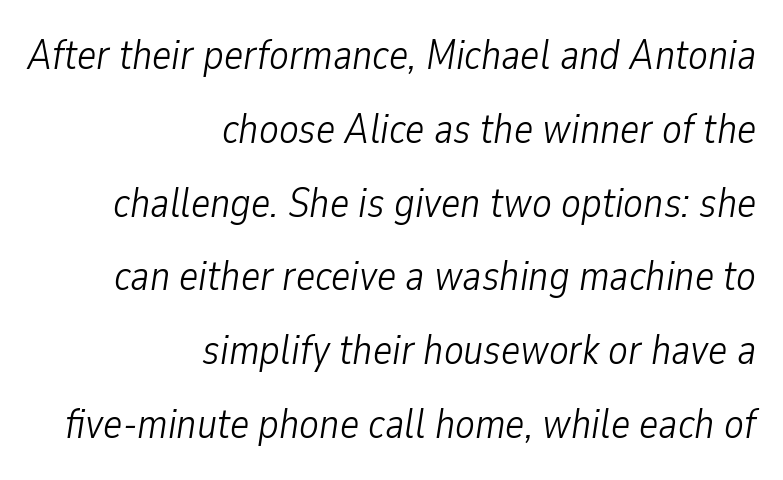
Q: Is the text bold? A: No.
Q: Is the text italic (slanted)? A: Yes, it leans right by about 9 degrees.
Q: Is the text underlined? A: No.
Q: How is the paragraph aligned? A: Right-aligned.
Q: Is the spacing between letters normal or unusually wide? A: Normal.
Q: Width (condensed, normal, or wide)? A: Condensed.
Q: Stroke contrast? A: Low.
Q: x-height? A: Medium.
Q: Monospaced? A: No.
